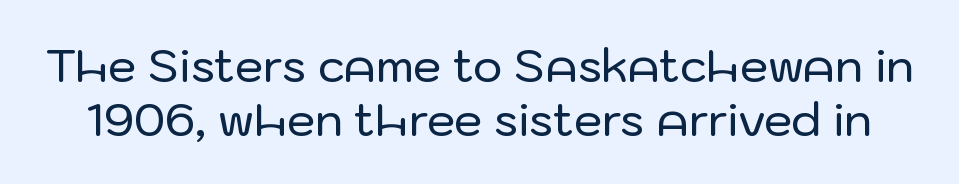
Q: Is the text italic (slanted)? A: No, it is upright.
Q: Is the typeface a serif or a sans-serif typeface? A: Sans-serif.
Q: Is the text underlined? A: No.
Q: Is the spacing between letters normal or unusually wide? A: Normal.
Q: Width (condensed, normal, or wide)? A: Normal.
Q: Stroke contrast? A: Low.
Q: x-height? A: Medium.
Q: Monospaced? A: No.
